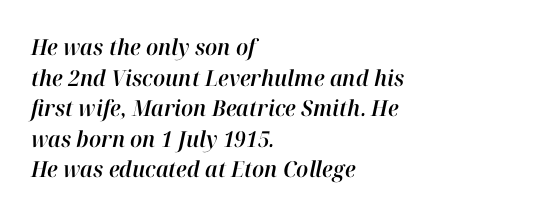
The line texture is even and compact thanks to regular tracking. In terms of leading, this rendering sits right in the middle. The typesetter chose a ragged-right arrangement here. The glyphs look as if they've been sheared to an angle. Clear beneath every line of the passage.
